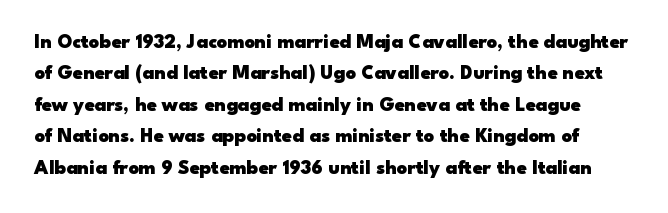
Q: Is the text bold? A: Yes.
Q: Is the text italic (slanted)? A: No, it is upright.
Q: Is the text underlined? A: No.
Q: Is the spacing between letters normal or unusually wide? A: Normal.
Q: Is the spacing between lines tight, normal or loose? A: Normal.
